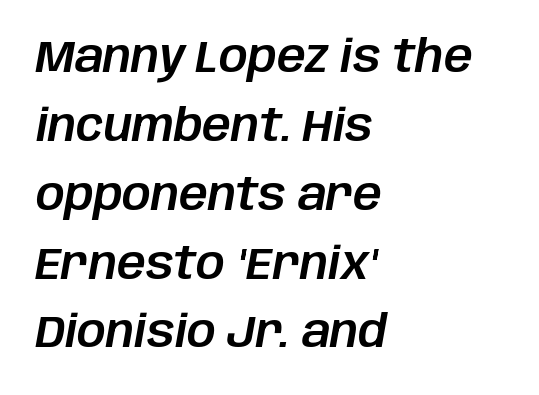
The image shows 45 px text type, italic (leaning right); set left-aligned, normal line spacing (1.53x), normal letter spacing, not underlined; low stroke contrast and a large x-height.
